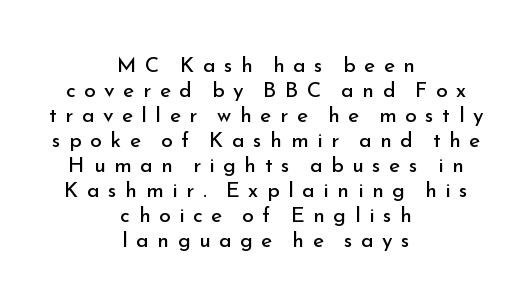
The image shows 21 px text type, upright; set centered, line spacing 1.19x, unusually wide letter spacing (+0.41 em), not underlined.
